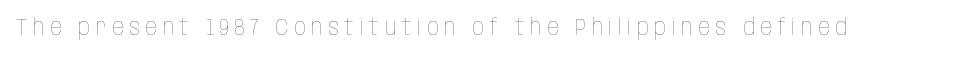
Unmarked baselines from the first word to the last. Is this a heavy cut? Hardly; it is regular or lighter. Words appear elongated and porous because spacing is wide. Rendered with straight, roman letterforms.
